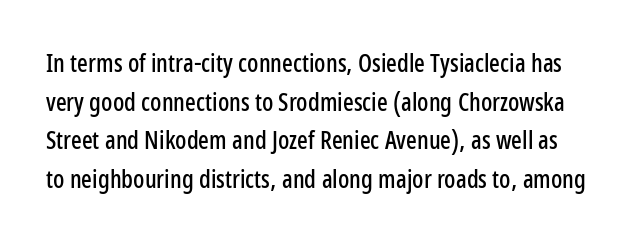
The image shows 25 px text type, upright; set normal line spacing (1.55x), normal letter spacing, not underlined.
